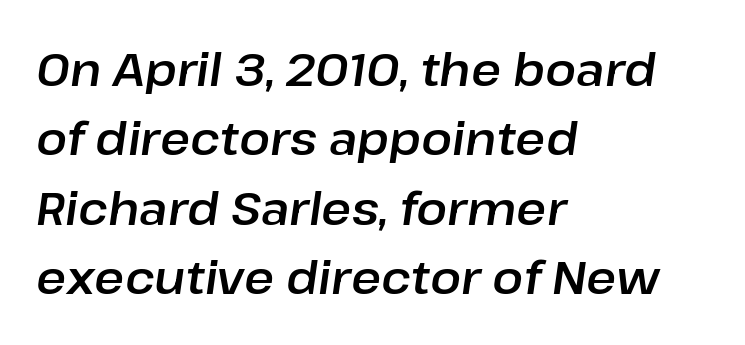
{"italic": "yes", "lean": "right", "slant_degrees": 8, "width": "normal", "stroke_contrast": "low", "x_height": "medium", "monospaced": "no", "underline": "no", "align": "left", "line_spacing": "normal", "line_spacing_ratio": 1.51, "letter_spacing": "normal", "letter_spacing_em": 0.0, "glyph_px": 46}
